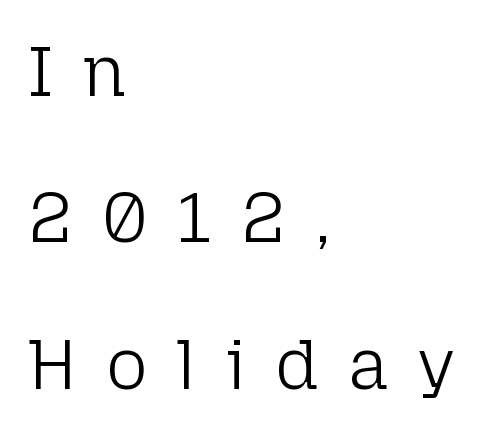
{"serif": "no", "italic": "no", "bold": "no", "weight": "light", "width": "normal", "stroke_contrast": "low", "x_height": "medium", "monospaced": "no", "underline": "no", "align": "left", "line_spacing": "loose", "line_spacing_ratio": 2.06, "letter_spacing": "wide", "letter_spacing_em": 0.42, "glyph_px": 71}
